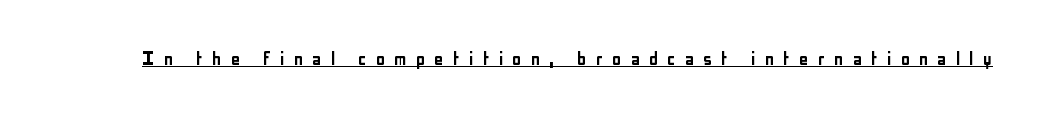
The image shows 22 px text type, upright; set unusually wide letter spacing (+0.43 em), underlined.
